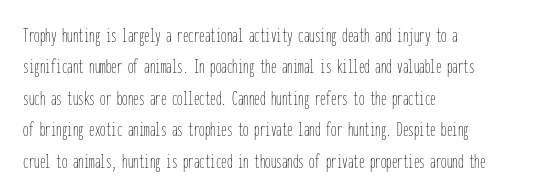
The image shows 22 px text type, upright; set left-aligned, normal line spacing (1.43x), normal letter spacing, not underlined.
